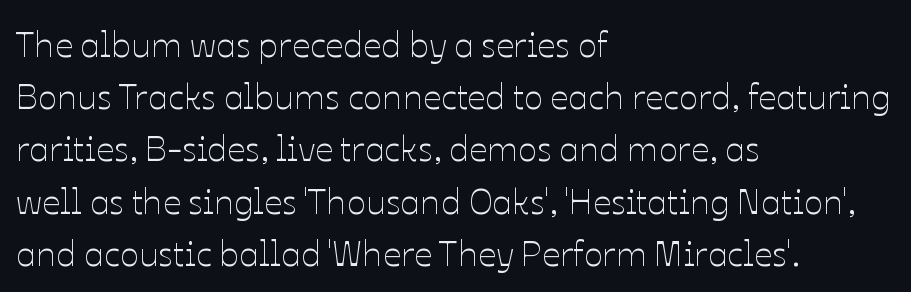
The type is set solid horizontally, with unmodified tracking. Looks like regular typesetting: each glyph gets only the width it needs. Ink coverage per letter is moderate at most. The lettering stays uniformly vertical, giving the passage a roman look.
